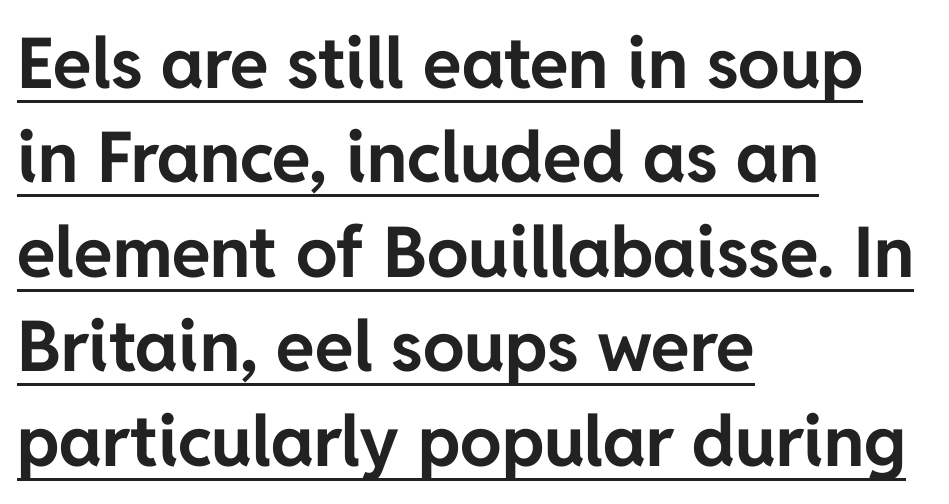
One glance says typical: line gaps are just what's usual. Looks like someone drew a line under every word here. Do the characters align in a grid? No, the font is proportional. How are the letters spaced? Ordinarily, with no added tracking. The typography opts for an upright posture over an oblique one.
